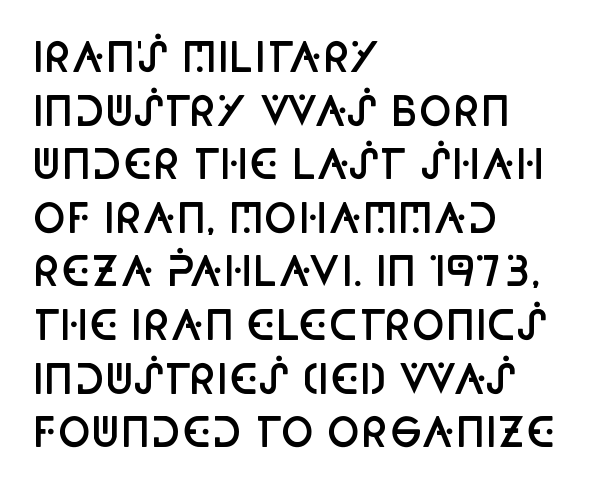
Visually the block forms a straight wall on the left and a jagged coastline on the right. Clear beneath every line of the passage. Think of a printed novel: that variable character pitch is what you see here. Does extra space separate the letters? No, they use regular spacing. Typographic density is moderately raised because the face is semibold. Leading matches the norm, producing a regular column.
